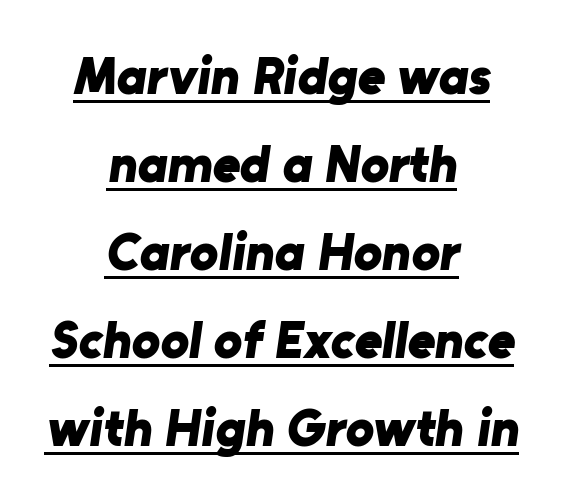
{"serif": "no", "bold": "yes", "weight": "bold", "width": "normal", "stroke_contrast": "low", "x_height": "medium", "monospaced": "no", "underline": "yes", "align": "center", "line_spacing": "normal", "line_spacing_ratio": 1.66, "letter_spacing": "normal", "letter_spacing_em": 0.0, "glyph_px": 53}
